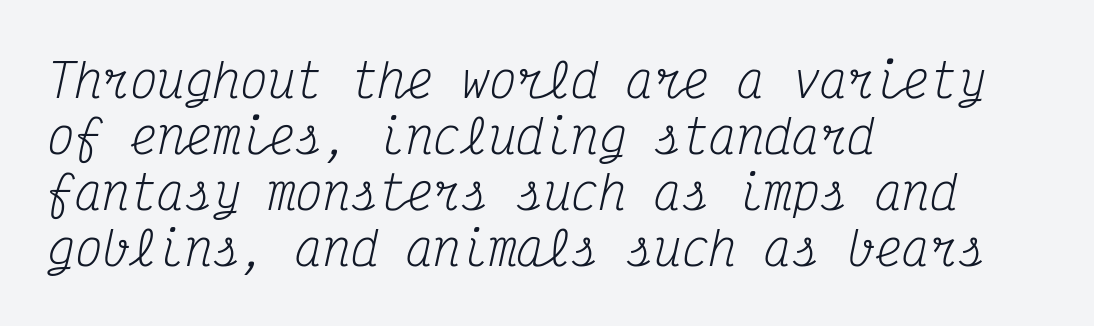
The image shows 46 px regular-weight, condensed serif type, italic (leaning right), monospaced; set left-aligned, line spacing 1.22x, normal letter spacing, not underlined; medium stroke contrast and a medium x-height.
